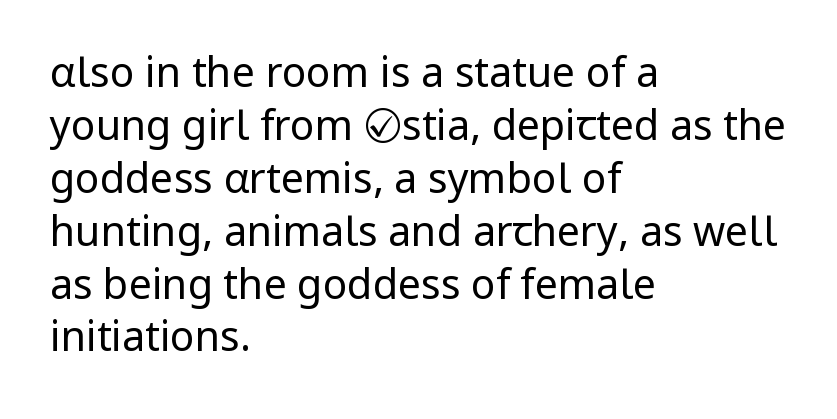
{"serif": "no", "italic": "no", "bold": "no", "weight": "regular", "width": "normal", "stroke_contrast": "low", "x_height": "medium", "monospaced": "no", "underline": "no", "align": "left", "line_spacing": "normal", "line_spacing_ratio": 1.29, "letter_spacing": "normal", "letter_spacing_em": 0.0, "glyph_px": 41}
